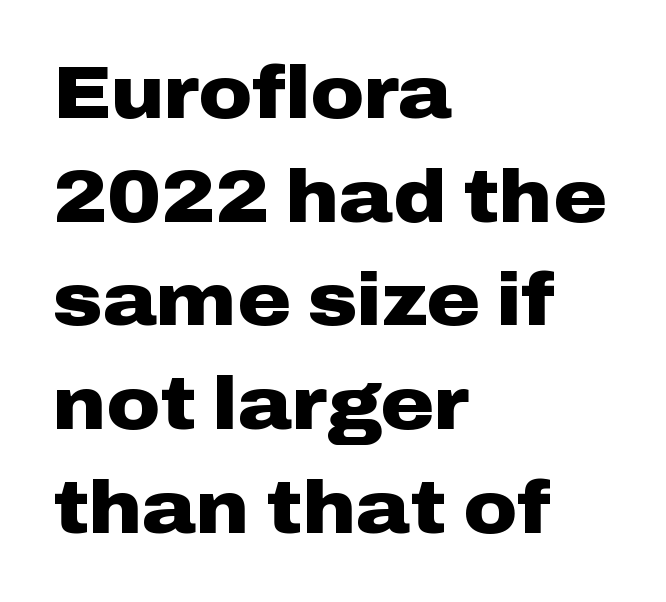
{"serif": "no", "italic": "no", "bold": "yes", "weight": "heavy", "width": "wide", "stroke_contrast": "low", "x_height": "medium", "monospaced": "no", "underline": "no", "align": "left", "line_spacing": "normal", "line_spacing_ratio": 1.42, "letter_spacing": "normal", "letter_spacing_em": 0.0, "glyph_px": 73}
